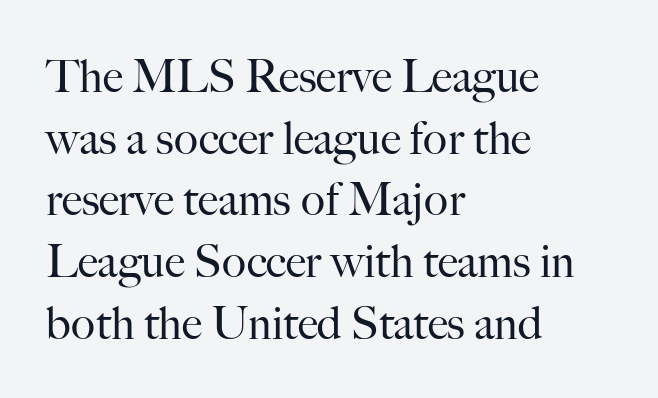
Q: Is the text bold? A: No.
Q: Is the text italic (slanted)? A: No, it is upright.
Q: Is the typeface a serif or a sans-serif typeface? A: Serif.
Q: Is the text underlined? A: No.
Q: How is the paragraph aligned? A: Left-aligned.
Q: Is the spacing between letters normal or unusually wide? A: Normal.
Q: Is the spacing between lines tight, normal or loose? A: Normal.
Q: Width (condensed, normal, or wide)? A: Normal.
Q: Stroke contrast? A: High.
Q: x-height? A: Small.
Q: Monospaced? A: No.
